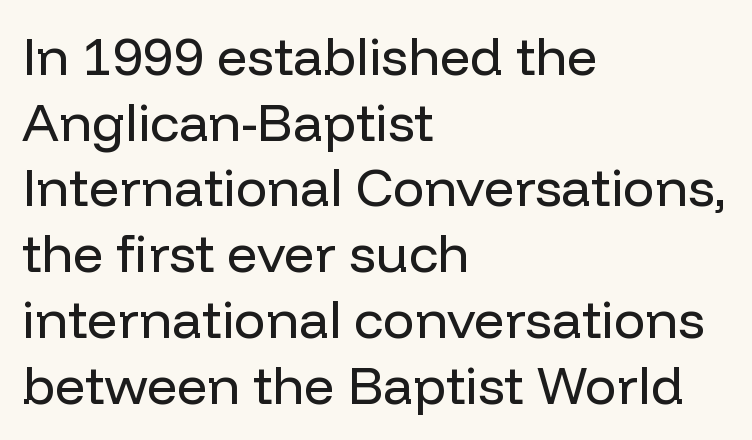
Q: Is the text bold? A: No.
Q: Is the text italic (slanted)? A: No, it is upright.
Q: Is the typeface a serif or a sans-serif typeface? A: Sans-serif.
Q: Is the text underlined? A: No.
Q: How is the paragraph aligned? A: Left-aligned.
Q: Is the spacing between letters normal or unusually wide? A: Normal.
Q: Width (condensed, normal, or wide)? A: Normal.
Q: Stroke contrast? A: Low.
Q: x-height? A: Medium.
Q: Monospaced? A: No.
